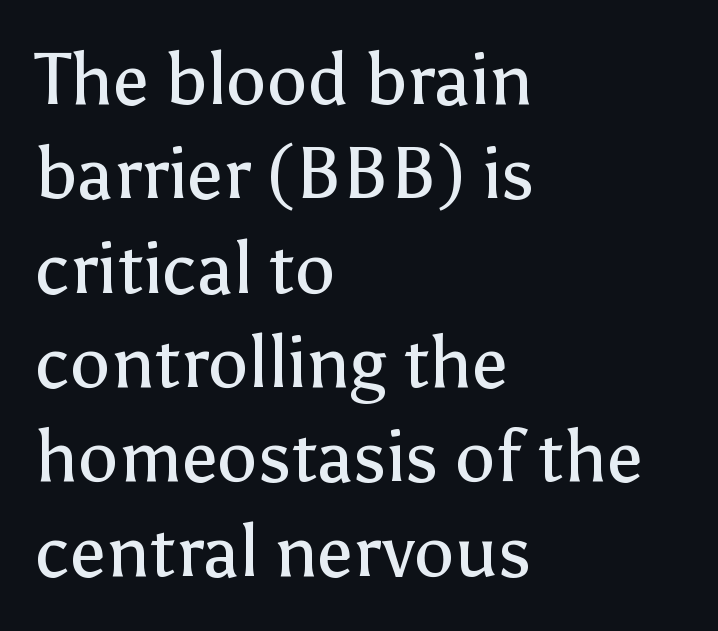
Decoration check: the copy has no underline. The face looks like a standard text weight, possibly lighter. Characters follow at the spacing the type designer built in. Line spacing here is normal. Type style note: lacks serifs.
